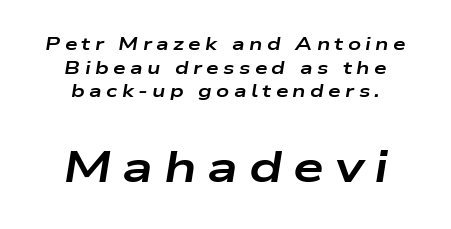
{"italic": "yes", "lean": "right", "slant_degrees": 9, "bold": "yes", "weight": "bold", "width": "wide", "stroke_contrast": "low", "x_height": "medium", "monospaced": "no", "underline": "no", "align": "center", "line_spacing": "normal", "line_spacing_ratio": 1.31, "letter_spacing": "wide", "letter_spacing_em": 0.24, "larger_block": "second", "size_ratio": 2.44, "glyph_px": 44}
